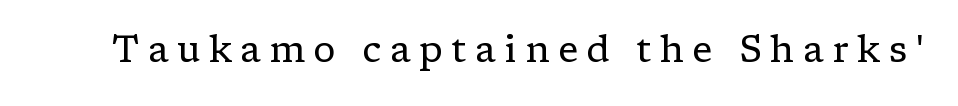
{"serif": "yes", "italic": "no", "bold": "no", "weight": "regular", "width": "normal", "stroke_contrast": "low", "x_height": "medium", "monospaced": "no", "underline": "no", "letter_spacing": "wide", "letter_spacing_em": 0.23, "glyph_px": 37}
